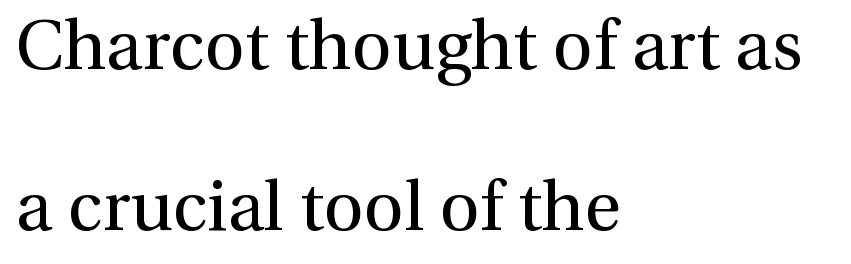
The image shows 70 px regular-weight serif type, upright; set left-aligned, loose line spacing (2.3x), normal letter spacing, not underlined; a medium x-height.
